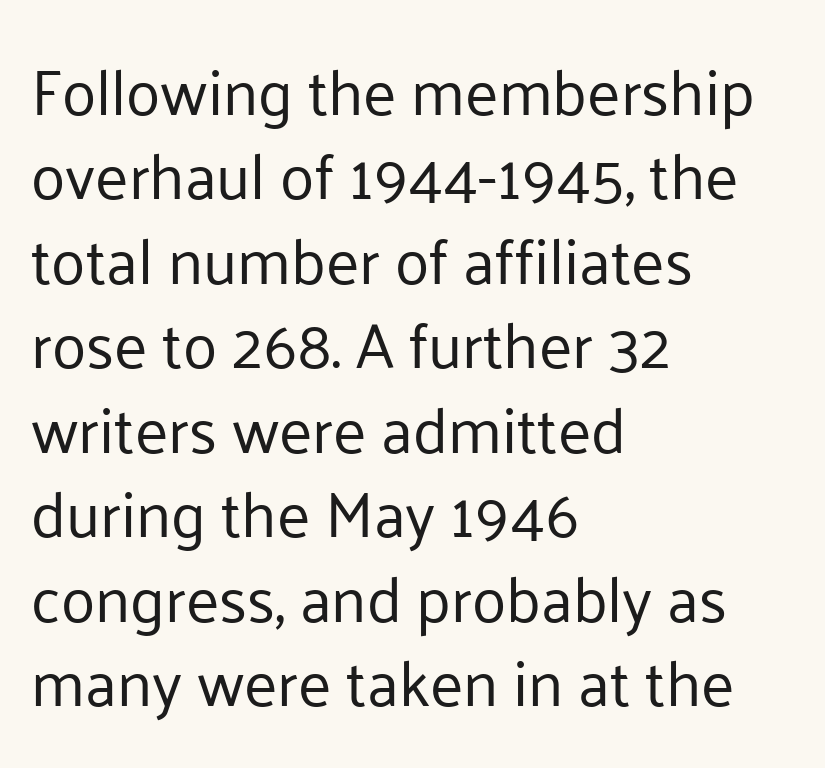
Q: Is the text bold? A: No.
Q: Is the text italic (slanted)? A: No, it is upright.
Q: Is the typeface a serif or a sans-serif typeface? A: Sans-serif.
Q: Is the text underlined? A: No.
Q: How is the paragraph aligned? A: Left-aligned.
Q: Is the spacing between letters normal or unusually wide? A: Normal.
Q: Is the spacing between lines tight, normal or loose? A: Normal.
Q: Width (condensed, normal, or wide)? A: Normal.
Q: Stroke contrast? A: Low.
Q: x-height? A: Medium.
Q: Monospaced? A: No.
